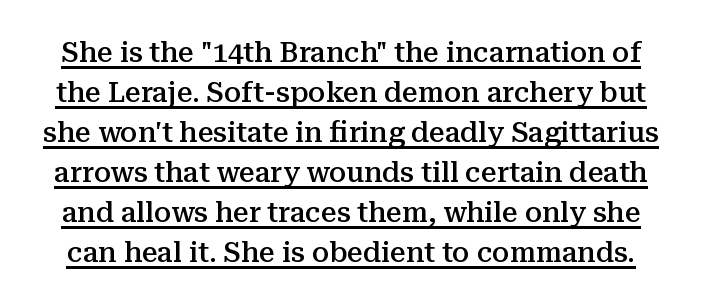
Do the characters align in a grid? No, the font is proportional. Does a line run under the words? Yes, clearly. What kind of face is this? One with serifs. How heavy is the stroke? Medium-heavy — a semibold, shy of bold. Posture: vertical.
